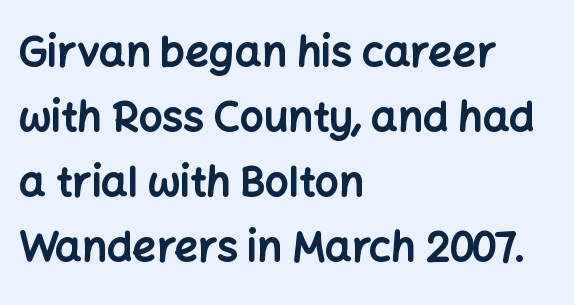
{"serif": "no", "italic": "no", "bold": "yes", "weight": "bold", "width": "normal", "stroke_contrast": "low", "x_height": "medium", "monospaced": "no", "underline": "no", "align": "left", "line_spacing": "normal", "line_spacing_ratio": 1.55, "letter_spacing": "normal", "letter_spacing_em": 0.0, "glyph_px": 42}
